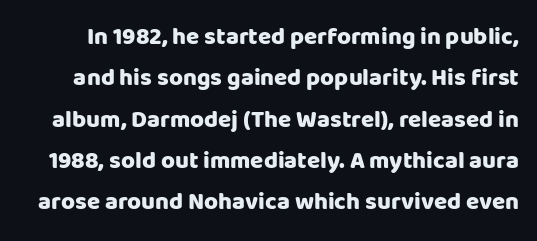
{"italic": "no", "bold": "yes", "underline": "no", "line_spacing_ratio": 1.72, "letter_spacing": "normal", "letter_spacing_em": 0.0, "glyph_px": 24}
